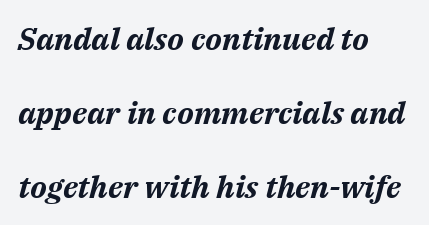
Q: Is the text bold? A: Yes.
Q: Is the text italic (slanted)? A: Yes, it leans right by about 14 degrees.
Q: Is the text underlined? A: No.
Q: How is the paragraph aligned? A: Left-aligned.
Q: Is the spacing between letters normal or unusually wide? A: Normal.
Q: Is the spacing between lines tight, normal or loose? A: Loose.
Q: Width (condensed, normal, or wide)? A: Normal.
Q: Stroke contrast? A: Medium.
Q: x-height? A: Medium.
Q: Monospaced? A: No.
